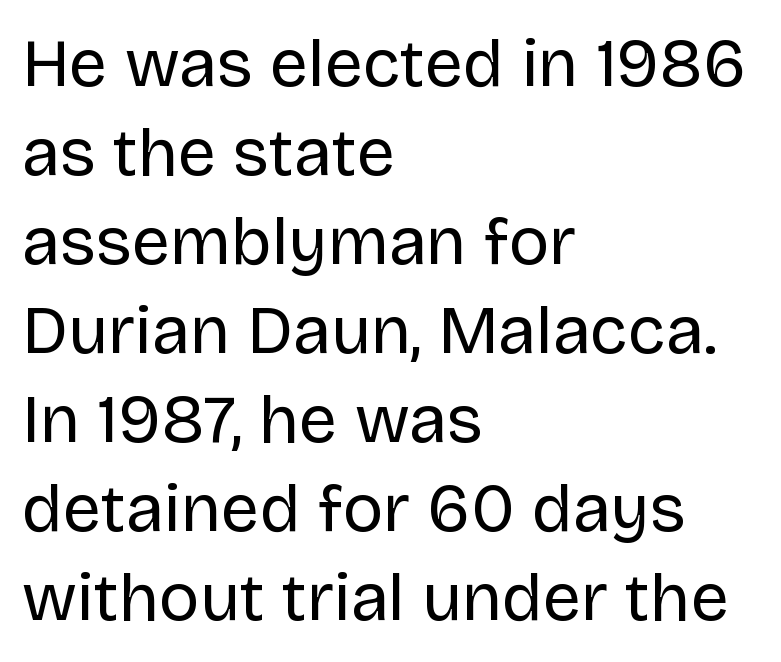
The gaps between neighbouring characters are ordinary and unremarkable. Type without underlining. These lines are rendered in a variable-pitch font. Is the type heavy? It reads as light-to-regular instead. Evenly set lines give the paragraph a standard silhouette. These lines were composed using upright roman letters.
